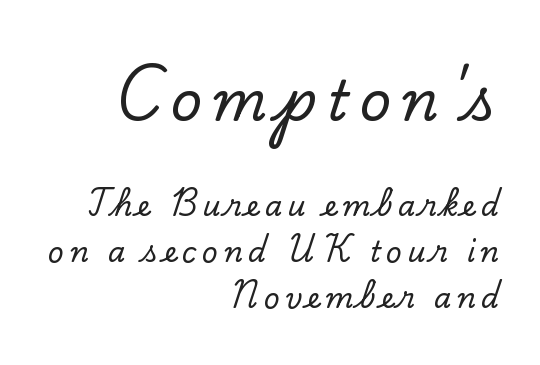
{"serif": "yes", "width": "normal", "stroke_contrast": "low", "x_height": "small", "monospaced": "no", "underline": "no", "align": "right", "line_spacing": "normal", "line_spacing_ratio": 1.65, "larger_block": "first", "size_ratio": 1.96, "glyph_px": 55}
